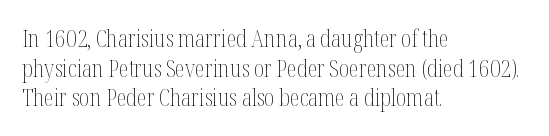
{"italic": "no", "bold": "no", "underline": "no", "align": "left", "line_spacing": "normal", "line_spacing_ratio": 1.29, "letter_spacing": "normal", "letter_spacing_em": 0.0, "glyph_px": 23}
